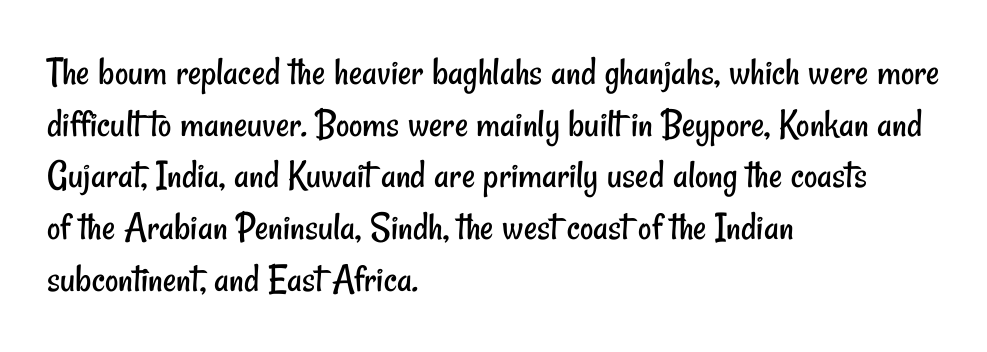
The image shows 41 px regular-weight, condensed sans-serif type; set left-aligned, normal line spacing (1.26x), normal letter spacing, not underlined; low stroke contrast and a small x-height.
